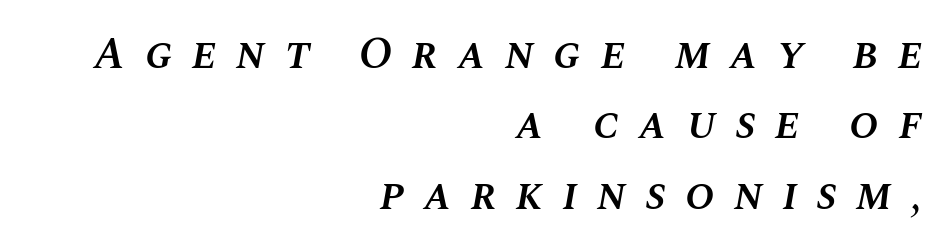
Here the glyphs are tracked loosely, breaking word shapes into spaced letters. Does the weight exceed regular? Yes, but only to semibold. Compared with a flush-left layout, this one pins lines to the opposite, right side. The whole block is typeset with a tilt. Spacing verdict: proportional, widths tailored to each character.
